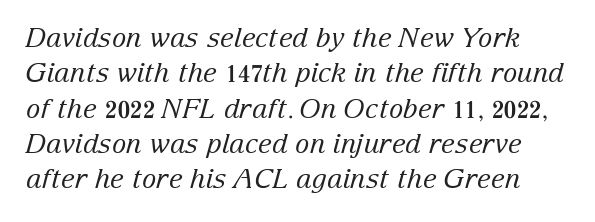
Q: Is the text bold? A: No.
Q: Is the text italic (slanted)? A: Yes, it leans right by about 15 degrees.
Q: Is the text underlined? A: No.
Q: Is the spacing between letters normal or unusually wide? A: Normal.
Q: Is the spacing between lines tight, normal or loose? A: Normal.
